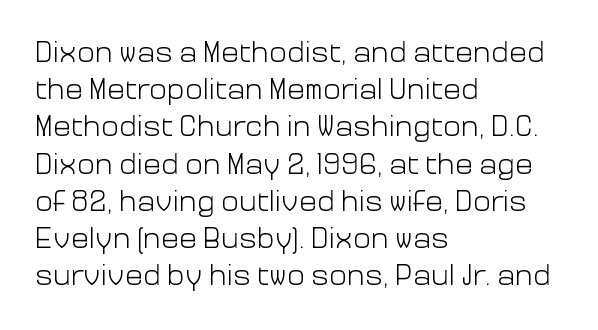
Q: Is the text bold? A: No.
Q: Is the text italic (slanted)? A: No, it is upright.
Q: Is the typeface a serif or a sans-serif typeface? A: Sans-serif.
Q: Is the text underlined? A: No.
Q: How is the paragraph aligned? A: Left-aligned.
Q: Is the spacing between letters normal or unusually wide? A: Normal.
Q: Width (condensed, normal, or wide)? A: Normal.
Q: Stroke contrast? A: Low.
Q: x-height? A: Medium.
Q: Monospaced? A: No.
